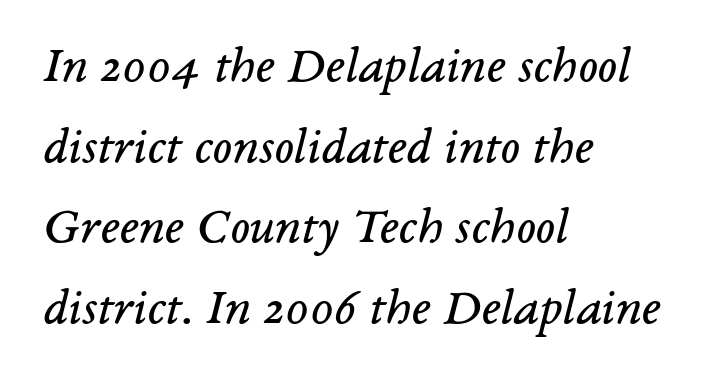
{"serif": "yes", "italic": "yes", "lean": "right", "slant_degrees": 14, "bold": "no", "weight": "regular", "width": "normal", "stroke_contrast": "low", "x_height": "medium", "monospaced": "no", "underline": "no", "align": "left", "line_spacing": "normal", "line_spacing_ratio": 1.55, "letter_spacing": "normal", "letter_spacing_em": 0.0, "glyph_px": 52}
